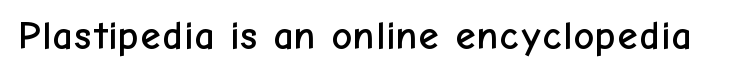
Every stem runs plumb, perpendicular to the baseline. The foot of each line stays bare and open. Here the designer chose a conventional face with non-uniform glyph widths. This rendering leaves character spacing at its baseline value.
